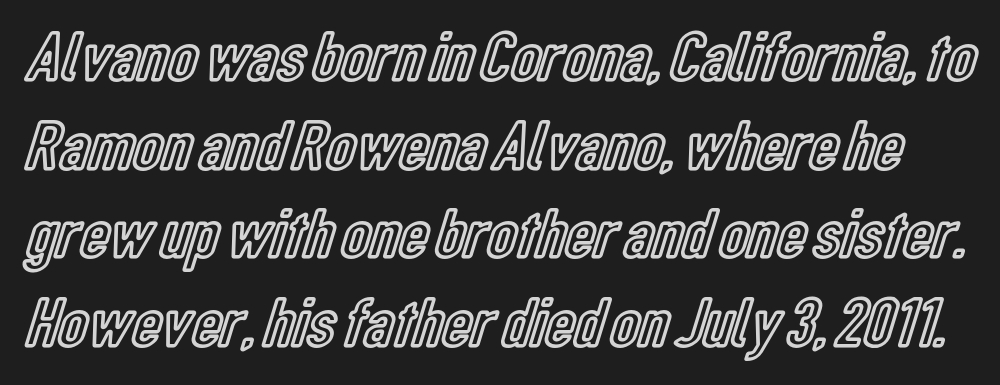
{"width": "condensed", "x_height": "medium", "monospaced": "no", "underline": "no", "line_spacing": "normal", "line_spacing_ratio": 1.25, "letter_spacing": "normal", "letter_spacing_em": 0.0, "glyph_px": 71}
